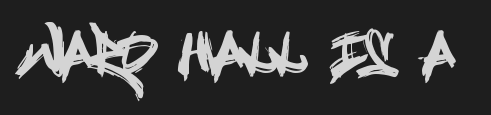
The string is rendered with underlining switched off. Stroke terminals: plain, sans-serif. The horizontal fit of the characters is conventional and even.
